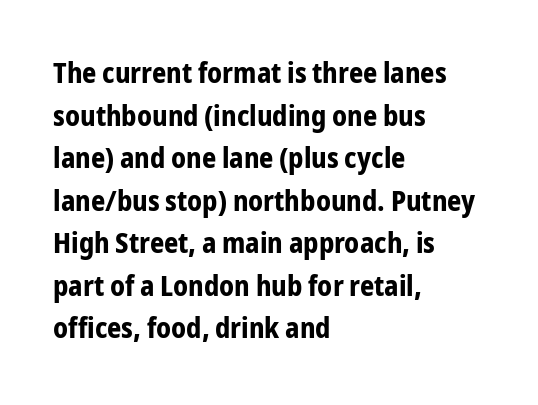
The image shows 28 px bold, condensed sans-serif type, upright; set left-aligned, normal line spacing (1.52x), normal letter spacing, not underlined; low stroke contrast and a medium x-height.
